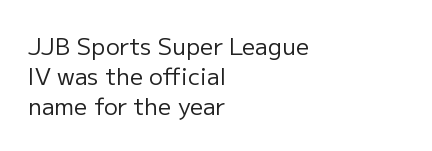
The image shows 23 px text type, upright; set left-aligned, normal line spacing (1.31x), normal letter spacing, not underlined.
